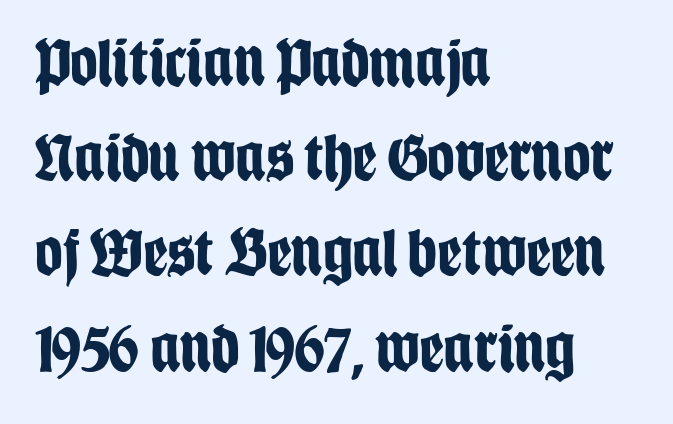
The image shows 68 px bold, condensed sans-serif type, upright; set left-aligned, normal line spacing (1.4x), normal letter spacing, not underlined; low stroke contrast and a large x-height.
